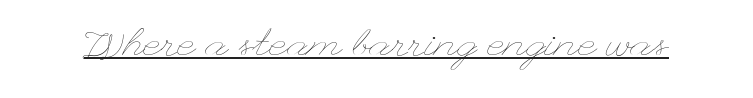
Vertical stems look standard width or narrower in stroke. There is no visible air inserted between adjacent glyphs. Emphasis is given by a line drawn under the lettering.
